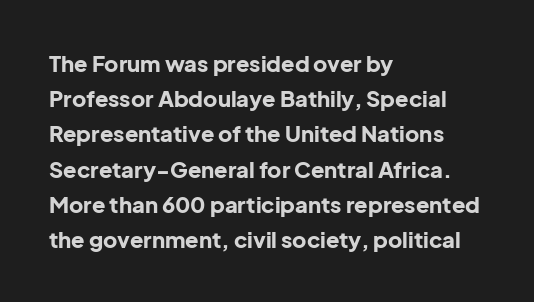
Q: Is the text bold? A: Yes.
Q: Is the text italic (slanted)? A: No, it is upright.
Q: Is the text underlined? A: No.
Q: How is the paragraph aligned? A: Left-aligned.
Q: Is the spacing between letters normal or unusually wide? A: Normal.
Q: Is the spacing between lines tight, normal or loose? A: Normal.
